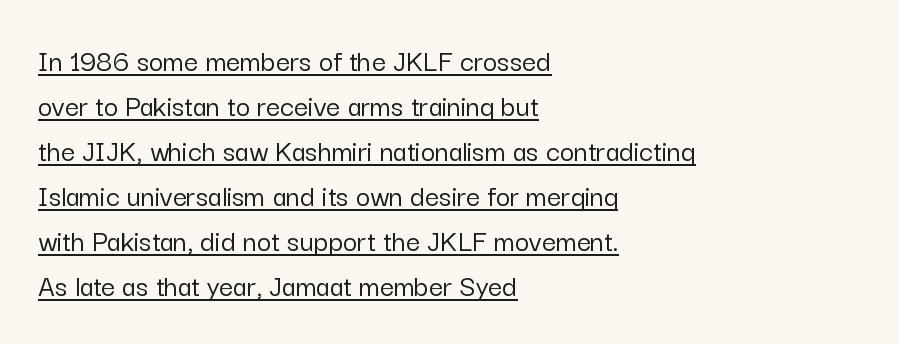
Italic: no, the glyphs are upright roman. Looks like regular typesetting: each glyph gets only the width it needs. The rendered words wear a rule along their underside. The face used here is a sans, in the tradition of grotesques and geometrics.
